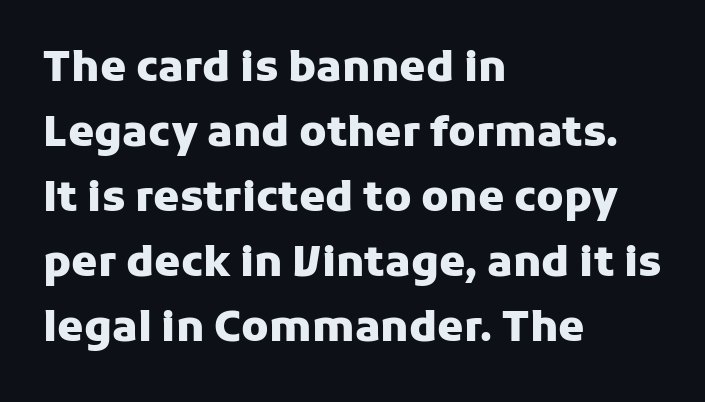
{"serif": "no", "italic": "no", "bold": "yes", "weight": "heavy", "width": "normal", "stroke_contrast": "low", "x_height": "medium", "monospaced": "no", "underline": "no", "align": "left", "line_spacing": "normal", "line_spacing_ratio": 1.55, "letter_spacing": "normal", "letter_spacing_em": 0.0, "glyph_px": 42}
